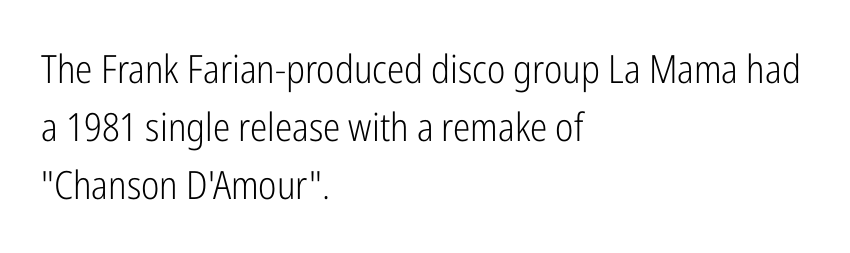
Q: Is the text bold? A: No.
Q: Is the text italic (slanted)? A: No, it is upright.
Q: Is the typeface a serif or a sans-serif typeface? A: Sans-serif.
Q: Is the text underlined? A: No.
Q: How is the paragraph aligned? A: Left-aligned.
Q: Is the spacing between letters normal or unusually wide? A: Normal.
Q: Is the spacing between lines tight, normal or loose? A: Normal.
Q: Width (condensed, normal, or wide)? A: Condensed.
Q: Stroke contrast? A: Low.
Q: x-height? A: Medium.
Q: Monospaced? A: No.
